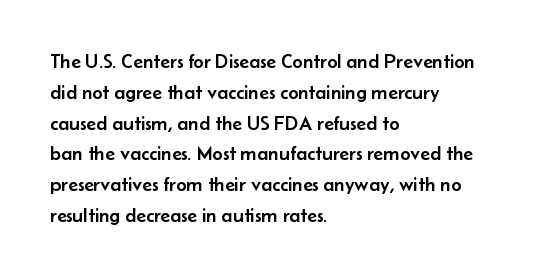
Q: Is the text italic (slanted)? A: No, it is upright.
Q: Is the text underlined? A: No.
Q: How is the paragraph aligned? A: Left-aligned.
Q: Is the spacing between letters normal or unusually wide? A: Normal.
Q: Is the spacing between lines tight, normal or loose? A: Normal.
